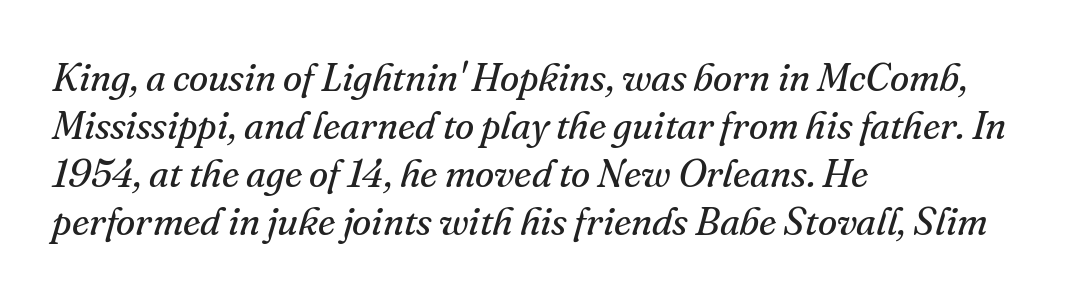
{"serif": "yes", "italic": "yes", "lean": "right", "slant_degrees": 16, "bold": "no", "weight": "regular", "width": "normal", "stroke_contrast": "medium", "x_height": "small", "monospaced": "no", "underline": "no", "align": "left", "line_spacing_ratio": 1.23, "letter_spacing": "normal", "letter_spacing_em": 0.0, "glyph_px": 39}
